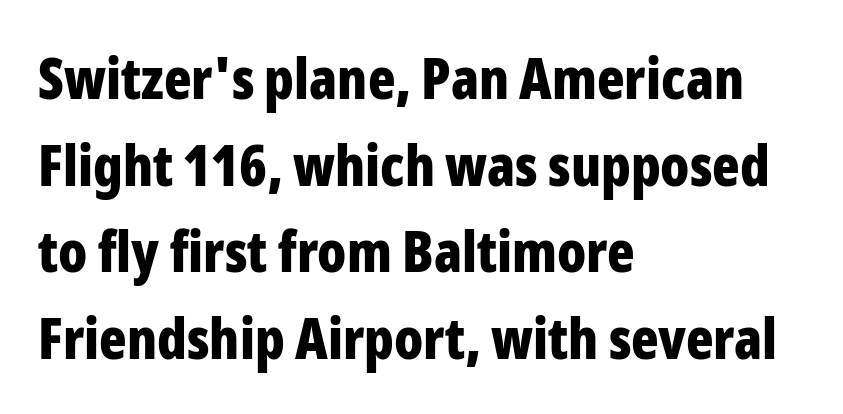
Q: Is the text bold? A: Yes.
Q: Is the text italic (slanted)? A: No, it is upright.
Q: Is the typeface a serif or a sans-serif typeface? A: Sans-serif.
Q: Is the text underlined? A: No.
Q: How is the paragraph aligned? A: Left-aligned.
Q: Is the spacing between letters normal or unusually wide? A: Normal.
Q: Is the spacing between lines tight, normal or loose? A: Normal.
Q: Width (condensed, normal, or wide)? A: Condensed.
Q: Stroke contrast? A: Low.
Q: x-height? A: Medium.
Q: Monospaced? A: No.
